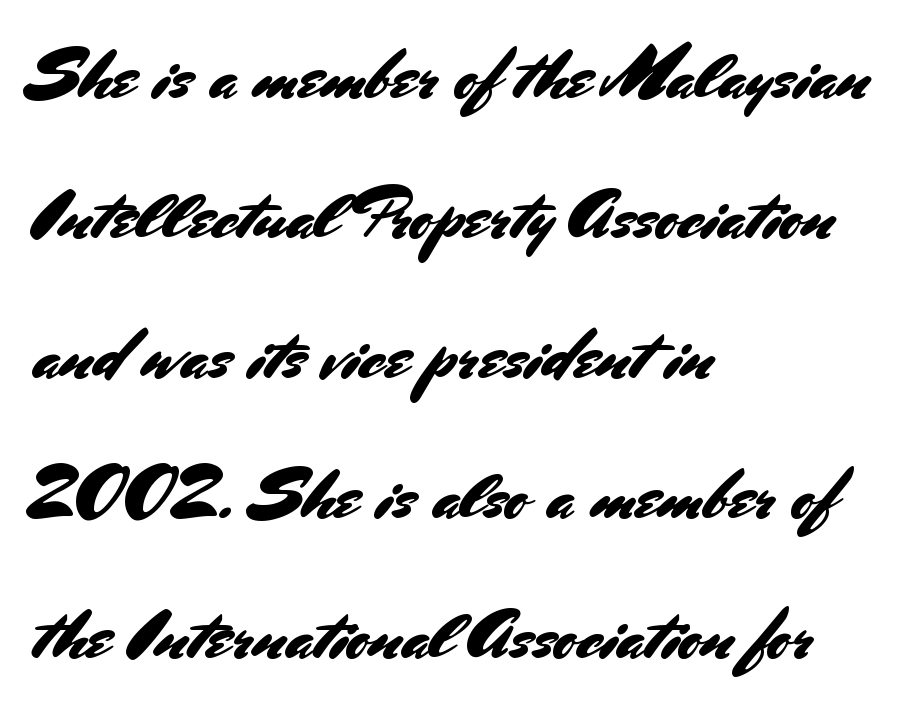
Q: Is the text italic (slanted)? A: Yes.
Q: Is the typeface a serif or a sans-serif typeface? A: Sans-serif.
Q: Is the text underlined? A: No.
Q: How is the paragraph aligned? A: Left-aligned.
Q: Is the spacing between letters normal or unusually wide? A: Normal.
Q: Is the spacing between lines tight, normal or loose? A: Loose.
Q: Width (condensed, normal, or wide)? A: Normal.
Q: Stroke contrast? A: Medium.
Q: x-height? A: Small.
Q: Monospaced? A: No.
